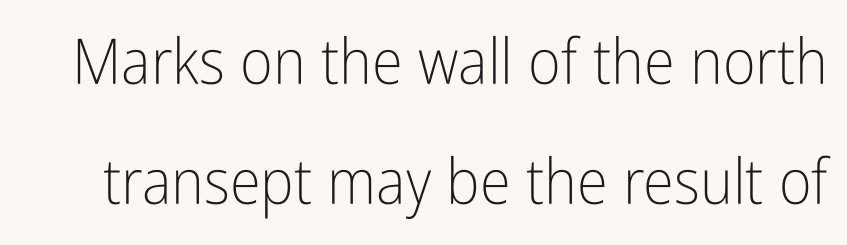
Q: Is the text bold? A: No.
Q: Is the text italic (slanted)? A: No, it is upright.
Q: Is the typeface a serif or a sans-serif typeface? A: Sans-serif.
Q: Is the text underlined? A: No.
Q: Is the spacing between letters normal or unusually wide? A: Normal.
Q: Is the spacing between lines tight, normal or loose? A: Loose.
Q: Width (condensed, normal, or wide)? A: Condensed.
Q: Stroke contrast? A: Low.
Q: x-height? A: Medium.
Q: Monospaced? A: No.
